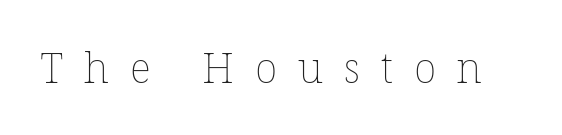
Q: Is the text bold? A: No.
Q: Is the text italic (slanted)? A: No, it is upright.
Q: Is the text underlined? A: No.
Q: Is the spacing between letters normal or unusually wide? A: Unusually wide.
Q: Width (condensed, normal, or wide)? A: Normal.
Q: Stroke contrast? A: Low.
Q: x-height? A: Medium.
Q: Monospaced? A: No.
